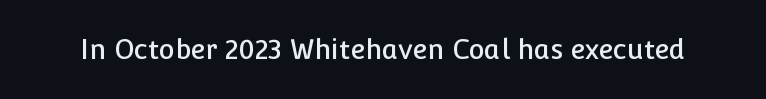
This rendering leaves character spacing at its baseline value. Has an underline been added? It has not. No italicization has been applied; the sample stays upright.
